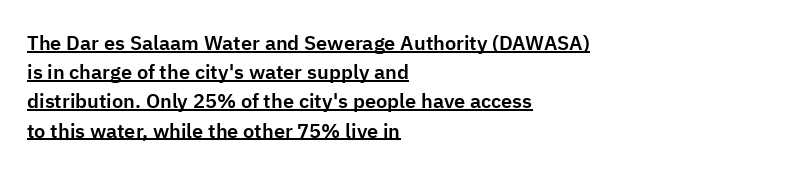
A typesetter would mark this as roman, not italic. No extra tracking has been applied to these lines. Alignment: flush left. The lettering is marked with a stroke running underneath it. Is there much room between lines? A standard amount, neither cramped nor airy.
